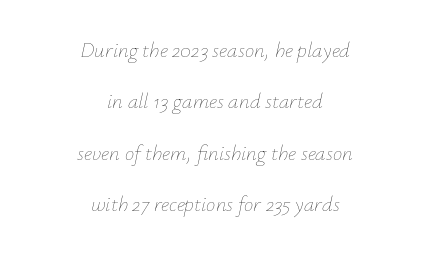
This block would shrink considerably if given ordinary leading; it's expanded now. The gap between lines stays unmarked. Reading down the block, each line starts at a different indent, mirrored at its end. Letter spacing: default. This reads as an unemphasized weight, regular at the heaviest. Tall strokes in this sample are angled rather than plumb.
